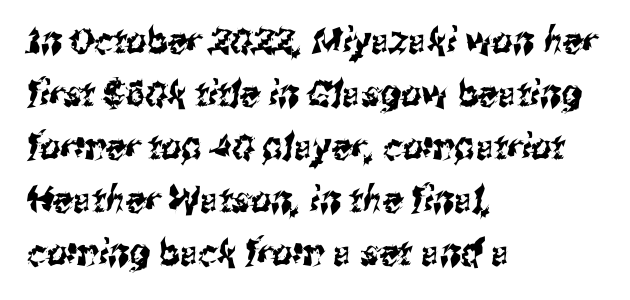
Letters rest on an invisible, unmarked baseline. Regarding serifs, this sample does without them. The rendering anchors every line to the left-hand side. The passage shown stacks its lines at a standard gap. Spacing verdict: proportional, widths tailored to each character. Standard letterfit; no display-style spreading of the glyphs.
